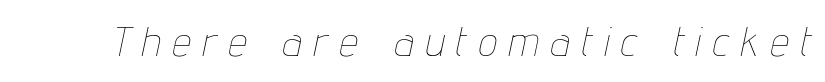
The image shows 41 px thin, condensed type, italic (leaning right); set unusually wide letter spacing (+0.31 em), not underlined; low stroke contrast and a medium x-height.
